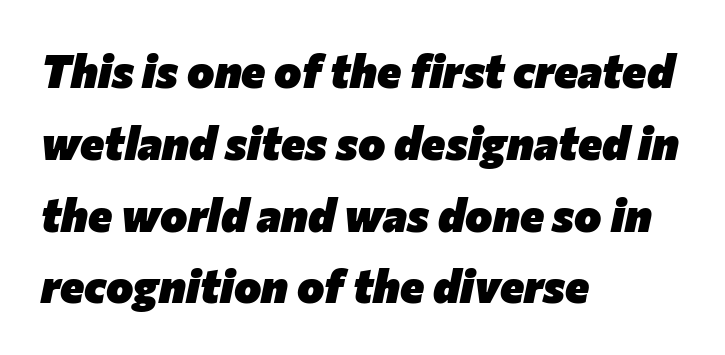
{"italic": "yes", "lean": "right", "slant_degrees": 12, "bold": "yes", "weight": "heavy", "width": "normal", "stroke_contrast": "low", "x_height": "medium", "monospaced": "no", "underline": "no", "align": "left", "line_spacing": "normal", "line_spacing_ratio": 1.56, "letter_spacing": "normal", "letter_spacing_em": 0.0, "glyph_px": 46}
